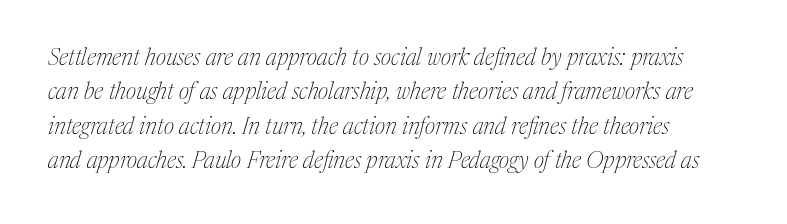
{"italic": "yes", "lean": "right", "slant_degrees": 17, "bold": "no", "underline": "no", "align": "left", "line_spacing": "normal", "line_spacing_ratio": 1.5, "letter_spacing": "normal", "letter_spacing_em": 0.0, "glyph_px": 23}
